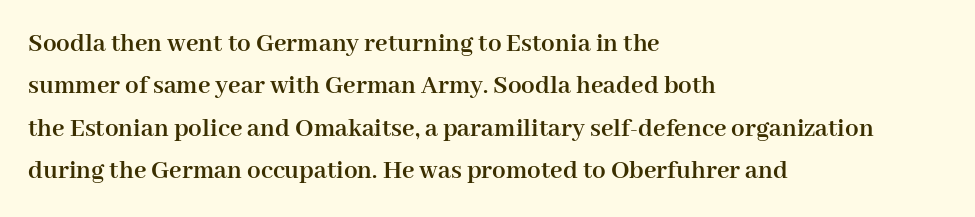
Q: Is the text bold? A: Yes.
Q: Is the text italic (slanted)? A: No, it is upright.
Q: Is the text underlined? A: No.
Q: How is the paragraph aligned? A: Left-aligned.
Q: Is the spacing between letters normal or unusually wide? A: Normal.
Q: Is the spacing between lines tight, normal or loose? A: Normal.
